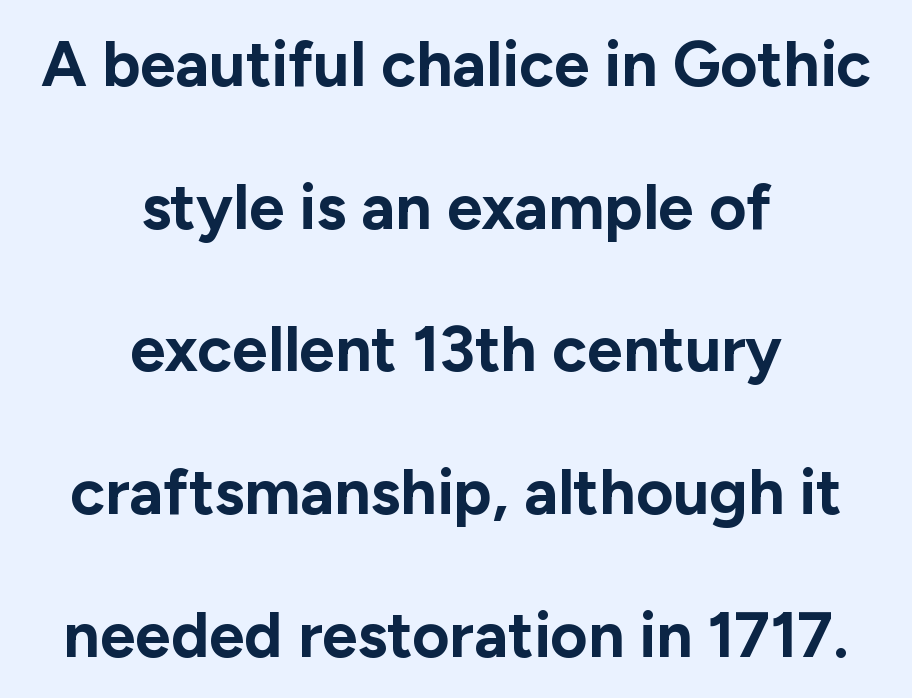
Q: Is the text bold? A: Yes.
Q: Is the text italic (slanted)? A: No, it is upright.
Q: Is the typeface a serif or a sans-serif typeface? A: Sans-serif.
Q: Is the text underlined? A: No.
Q: How is the paragraph aligned? A: Centered.
Q: Is the spacing between letters normal or unusually wide? A: Normal.
Q: Is the spacing between lines tight, normal or loose? A: Loose.
Q: Width (condensed, normal, or wide)? A: Normal.
Q: Stroke contrast? A: Low.
Q: x-height? A: Medium.
Q: Monospaced? A: No.
